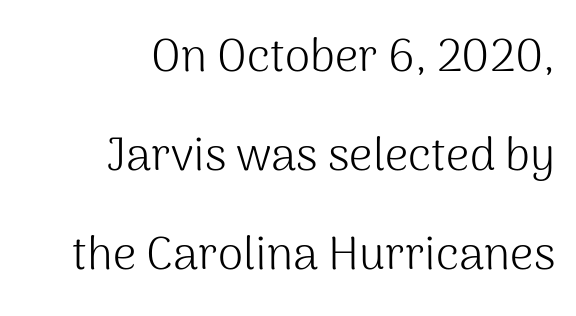
Ascenders rise straight up at ninety degrees. Character widths vary here, with narrow letters taking less room than wide ones. Does extra space separate the letters? No, they use regular spacing. These glyphs show unthickened strokes, regular width or finer. Unlike a traditional serif, this face leaves its strokes unadorned.
